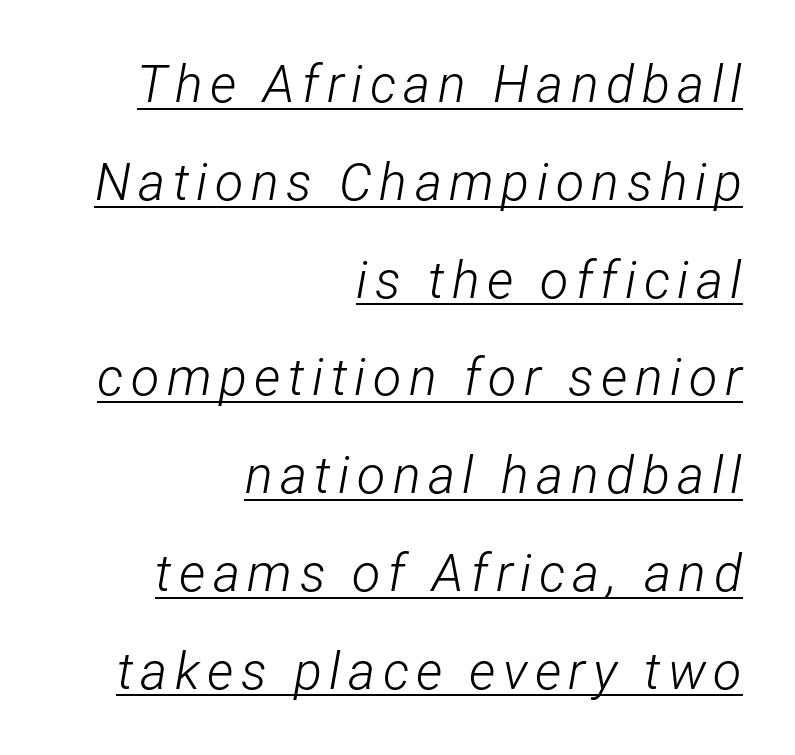
The image shows 52 px light, condensed type, italic (leaning right); set right-aligned, line spacing 1.88x, underlined; low stroke contrast and a medium x-height.
